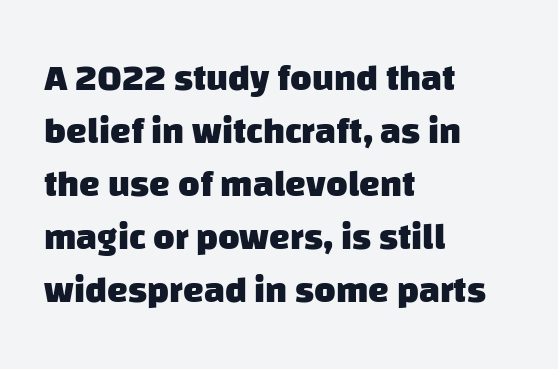
Q: Is the text bold? A: Yes.
Q: Is the typeface a serif or a sans-serif typeface? A: Sans-serif.
Q: Is the text underlined? A: No.
Q: How is the paragraph aligned? A: Left-aligned.
Q: Is the spacing between letters normal or unusually wide? A: Normal.
Q: Is the spacing between lines tight, normal or loose? A: Normal.
Q: Width (condensed, normal, or wide)? A: Normal.
Q: Stroke contrast? A: Low.
Q: x-height? A: Large.
Q: Monospaced? A: No.
